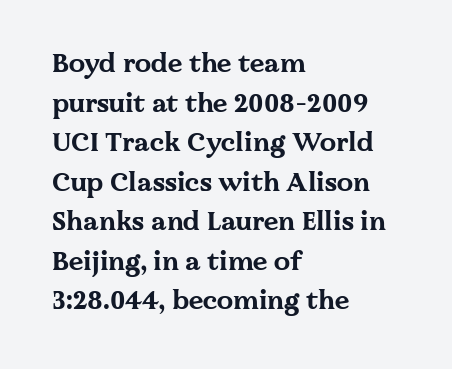
The image shows 26 px bold type, upright; set left-aligned, normal line spacing (1.52x), normal letter spacing, not underlined.
